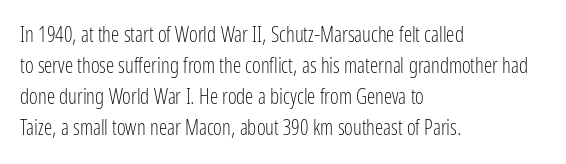
No chunkiness to these letters — they're not bold. The area under the type is left untouched. This rendering uses left alignment, leaving the right contour irregular. The font's upright variant was chosen for this text. Compared with typical body copy, the letter spacing here is the same.
